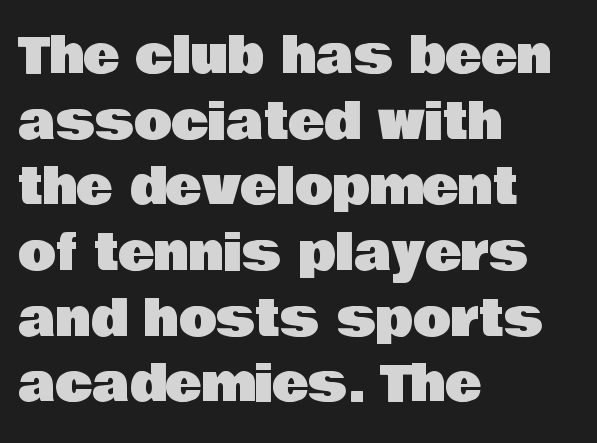
Q: Is the text italic (slanted)? A: No, it is upright.
Q: Is the typeface a serif or a sans-serif typeface? A: Sans-serif.
Q: Is the text underlined? A: No.
Q: How is the paragraph aligned? A: Left-aligned.
Q: Is the spacing between letters normal or unusually wide? A: Normal.
Q: Is the spacing between lines tight, normal or loose? A: Normal.
Q: Width (condensed, normal, or wide)? A: Normal.
Q: Stroke contrast? A: Low.
Q: x-height? A: Large.
Q: Monospaced? A: No.
